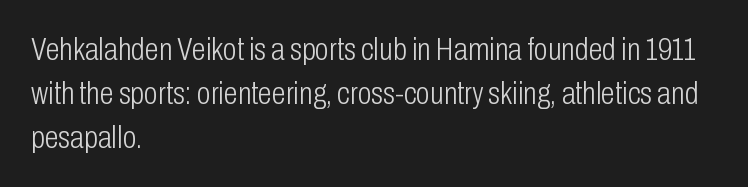
{"serif": "no", "italic": "no", "bold": "no", "weight": "light", "width": "condensed", "stroke_contrast": "low", "x_height": "medium", "monospaced": "no", "underline": "no", "align": "left", "line_spacing": "normal", "line_spacing_ratio": 1.38, "letter_spacing": "normal", "letter_spacing_em": 0.0, "glyph_px": 32}
